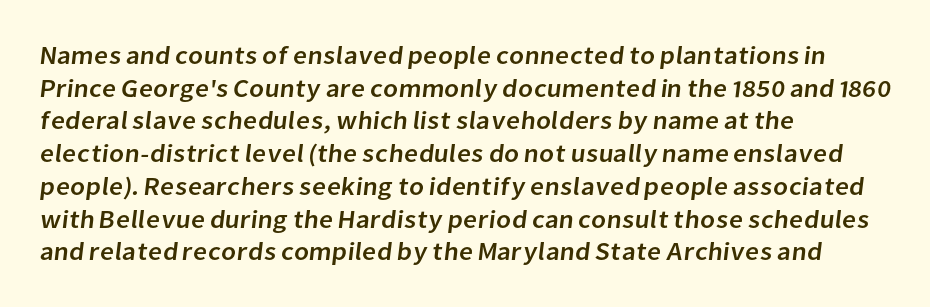
The image shows 25 px text type; set left-aligned, normal line spacing (1.31x), normal letter spacing, not underlined.
